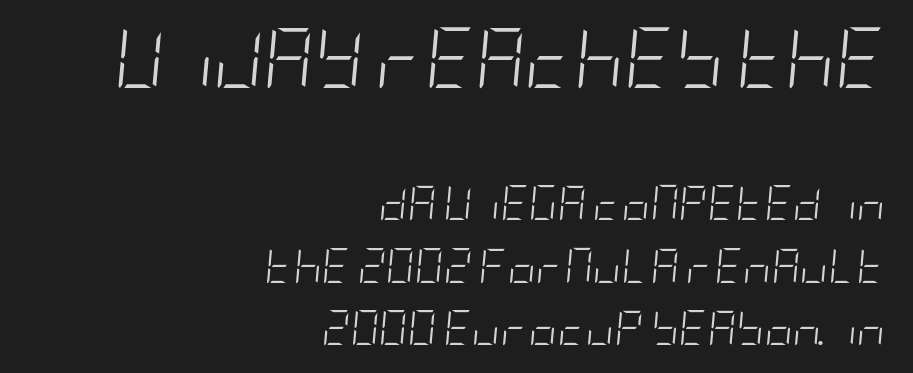
{"italic": "yes", "lean": "right", "slant_degrees": 5, "bold": "no", "weight": "light", "width": "condensed", "stroke_contrast": "low", "x_height": "large", "underline": "no", "align": "right", "line_spacing_ratio": 1.79, "letter_spacing": "normal", "letter_spacing_em": 0.0, "larger_block": "first", "size_ratio": 1.74, "glyph_px": 61}
